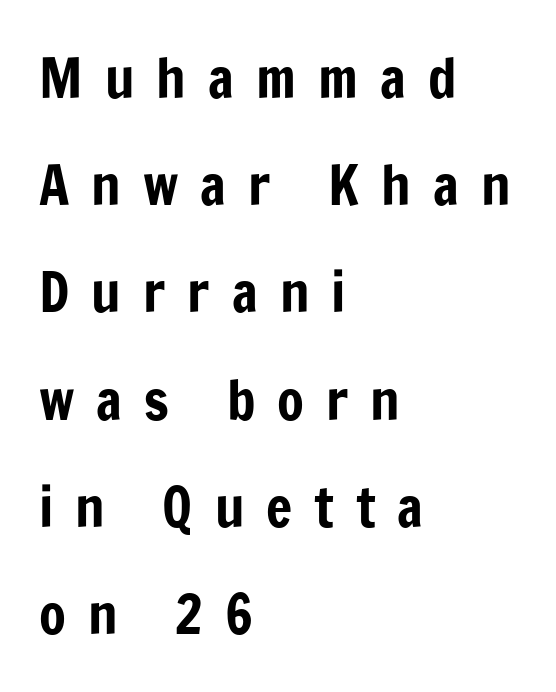
The image shows 55 px condensed sans-serif type, upright; set left-aligned, loose line spacing (1.95x), unusually wide letter spacing (+0.4 em), not underlined; low stroke contrast and a medium x-height.
